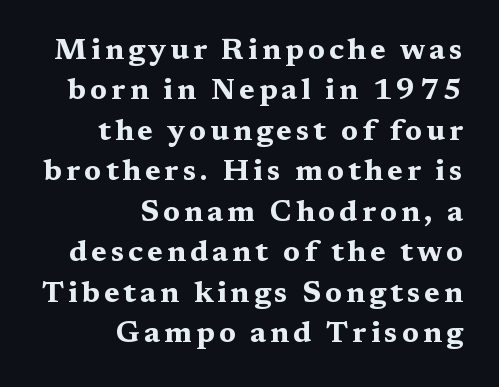
Caption: bold face, heavy strokes. Letters rest on an invisible, unmarked baseline. A flush-right, rag-left setting is used for this passage. A typesetter would call this proportional, since set widths differ per character. This block has exactly the height ordinary leading produces. The glyphs in this specimen are seriffed.
